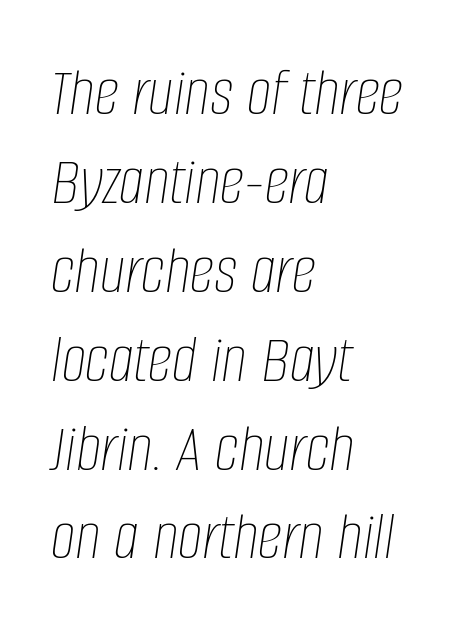
The image shows 70 px thin, condensed type, italic (leaning right); set left-aligned, normal line spacing (1.27x), normal letter spacing, not underlined; low stroke contrast and a large x-height.
